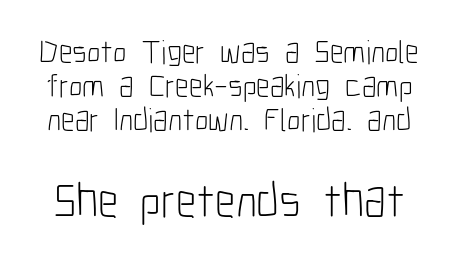
{"serif": "no", "italic": "no", "bold": "no", "weight": "light", "width": "condensed", "stroke_contrast": "low", "x_height": "medium", "monospaced": "no", "underline": "no", "line_spacing": "tight", "line_spacing_ratio": 1.03, "letter_spacing": "normal", "letter_spacing_em": 0.0, "larger_block": "second", "size_ratio": 1.48, "glyph_px": 49}
